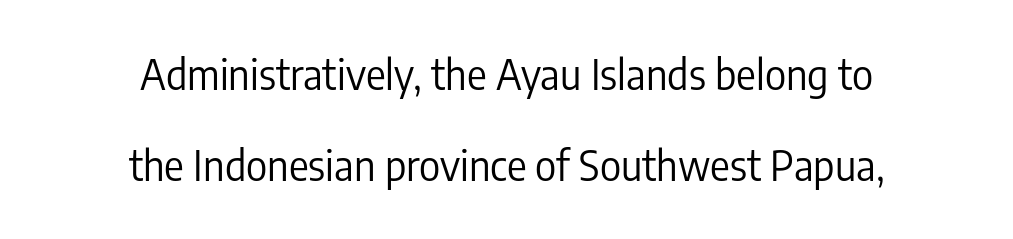
The image shows 41 px regular-weight, condensed sans-serif type, upright; set centered, loose line spacing (2.22x), normal letter spacing, not underlined; low stroke contrast and a medium x-height.
